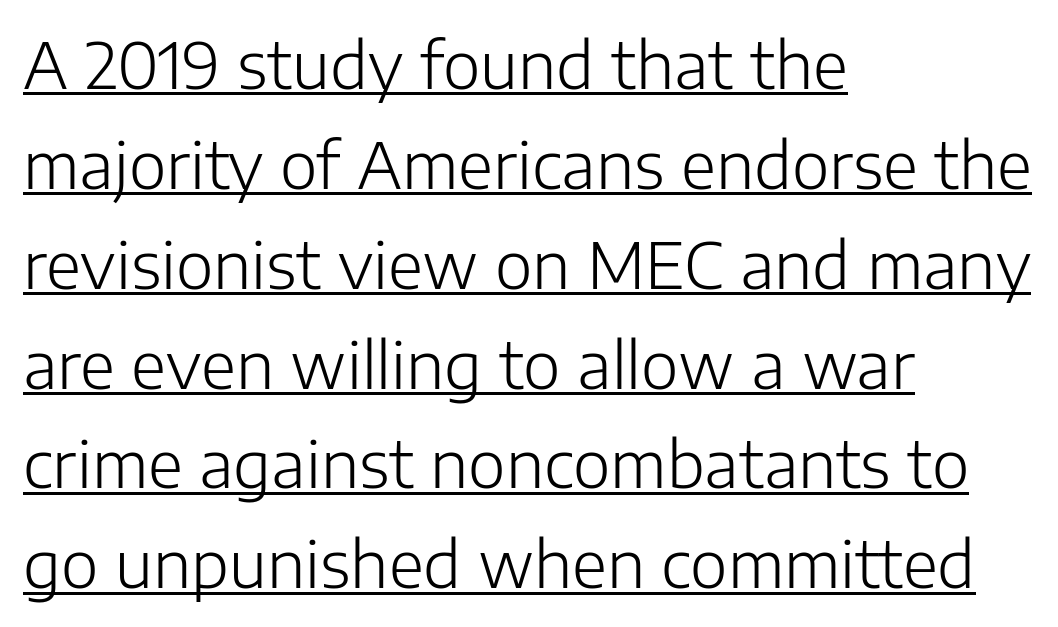
You can see a thin bar hugging the bottom of the glyphs. The characters display no serif detailing; their extremities are plain. Nobody touched the tracking dial on this one. A light-to-regular cut is what we see here.
